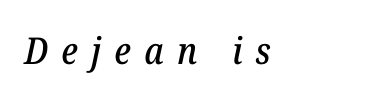
Q: Is the text italic (slanted)? A: Yes, it leans right by about 12 degrees.
Q: Is the typeface a serif or a sans-serif typeface? A: Serif.
Q: Is the text underlined? A: No.
Q: Is the spacing between letters normal or unusually wide? A: Unusually wide.
Q: Width (condensed, normal, or wide)? A: Normal.
Q: Stroke contrast? A: Low.
Q: x-height? A: Medium.
Q: Monospaced? A: No.
